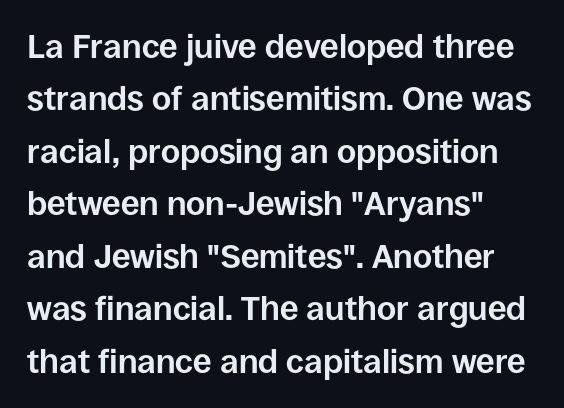
It's the straight-up-and-down kind of type. Short note: letters normally spaced. Decoration check: the copy has no underline. Does the weight exceed regular? Yes, all the way to bold. I'd call this a sans setting — the letters go barefoot.
